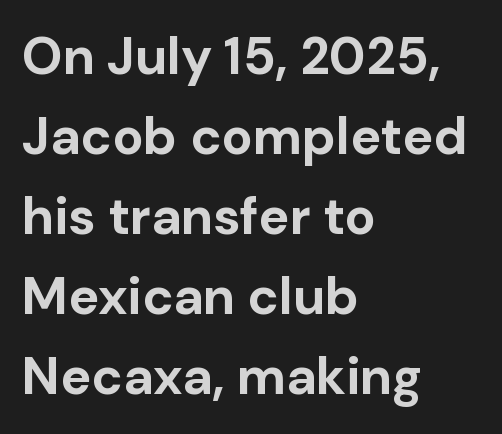
{"serif": "no", "italic": "no", "bold": "yes", "weight": "bold", "width": "normal", "stroke_contrast": "low", "x_height": "medium", "monospaced": "no", "underline": "no", "align": "left", "line_spacing": "normal", "line_spacing_ratio": 1.54, "letter_spacing": "normal", "letter_spacing_em": 0.0, "glyph_px": 52}
